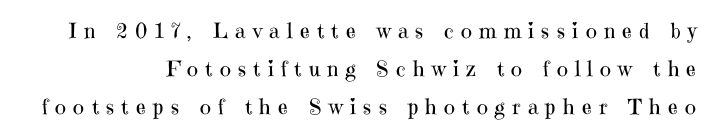
The image shows 21 px text type, upright; set line spacing 1.8x, unusually wide letter spacing (+0.35 em), not underlined.
